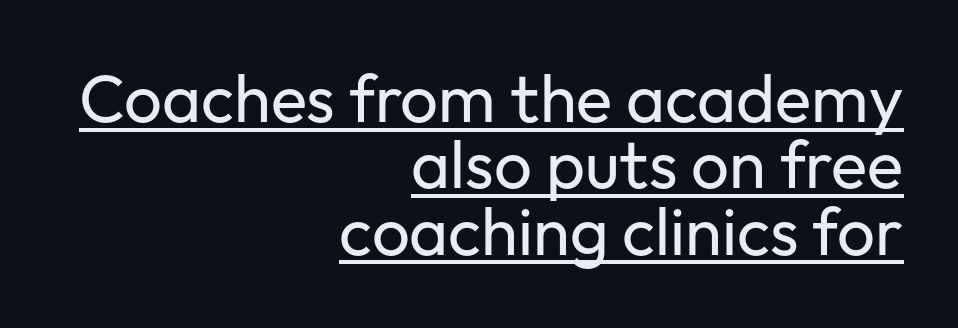
{"serif": "no", "italic": "no", "bold": "no", "weight": "regular", "width": "normal", "stroke_contrast": "low", "x_height": "medium", "monospaced": "no", "underline": "yes", "align": "right", "line_spacing": "tight", "line_spacing_ratio": 0.99, "letter_spacing": "normal", "letter_spacing_em": 0.0, "glyph_px": 67}
